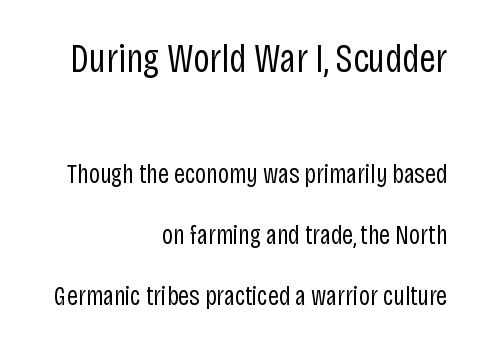
Q: Is the text bold? A: No.
Q: Is the text italic (slanted)? A: No, it is upright.
Q: Is the typeface a serif or a sans-serif typeface? A: Sans-serif.
Q: Is the text underlined? A: No.
Q: How is the paragraph aligned? A: Right-aligned.
Q: Is the spacing between letters normal or unusually wide? A: Normal.
Q: Is the spacing between lines tight, normal or loose? A: Loose.
Q: Which block of text is set in a larger size, the first (top) or the second (bottom)? A: The first (top) one.
Q: Width (condensed, normal, or wide)? A: Condensed.
Q: Stroke contrast? A: Low.
Q: x-height? A: Large.
Q: Monospaced? A: No.
